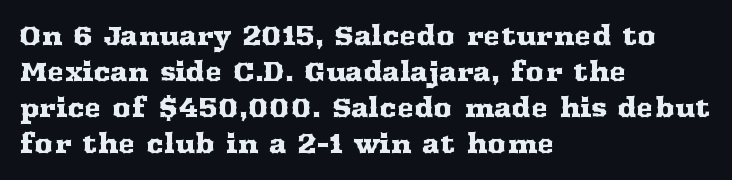
{"italic": "no", "underline": "no", "align": "left", "line_spacing": "normal", "line_spacing_ratio": 1.39, "letter_spacing": "normal", "letter_spacing_em": 0.0, "glyph_px": 26}
